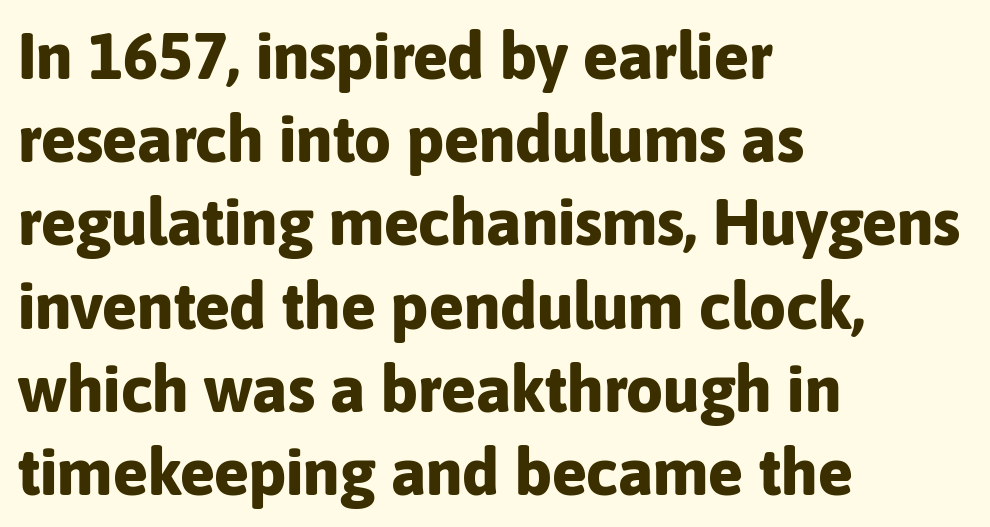
The image shows 65 px bold sans-serif type, upright; set left-aligned, normal line spacing (1.28x), normal letter spacing, not underlined; low stroke contrast and a medium x-height.
